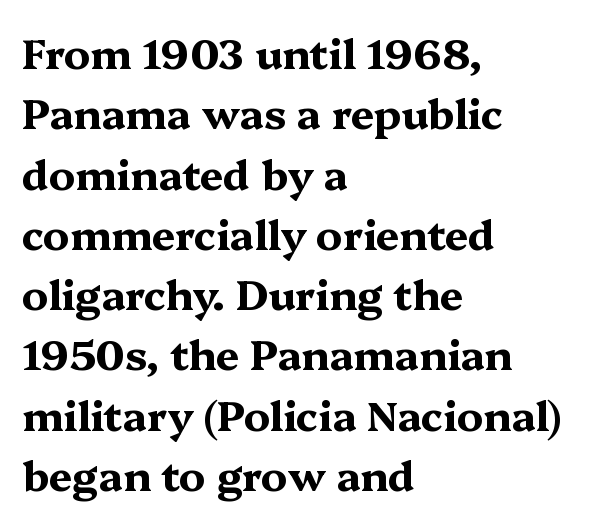
Q: Is the text bold? A: Yes.
Q: Is the text italic (slanted)? A: No, it is upright.
Q: Is the typeface a serif or a sans-serif typeface? A: Serif.
Q: Is the text underlined? A: No.
Q: How is the paragraph aligned? A: Left-aligned.
Q: Is the spacing between letters normal or unusually wide? A: Normal.
Q: Is the spacing between lines tight, normal or loose? A: Normal.
Q: Width (condensed, normal, or wide)? A: Wide.
Q: Stroke contrast? A: Medium.
Q: x-height? A: Medium.
Q: Monospaced? A: No.
